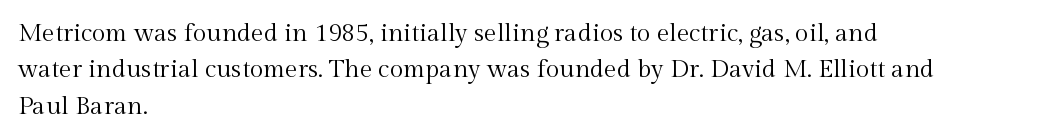
{"italic": "no", "bold": "no", "underline": "no", "align": "left", "line_spacing": "normal", "line_spacing_ratio": 1.46, "letter_spacing": "normal", "letter_spacing_em": 0.0, "glyph_px": 25}
